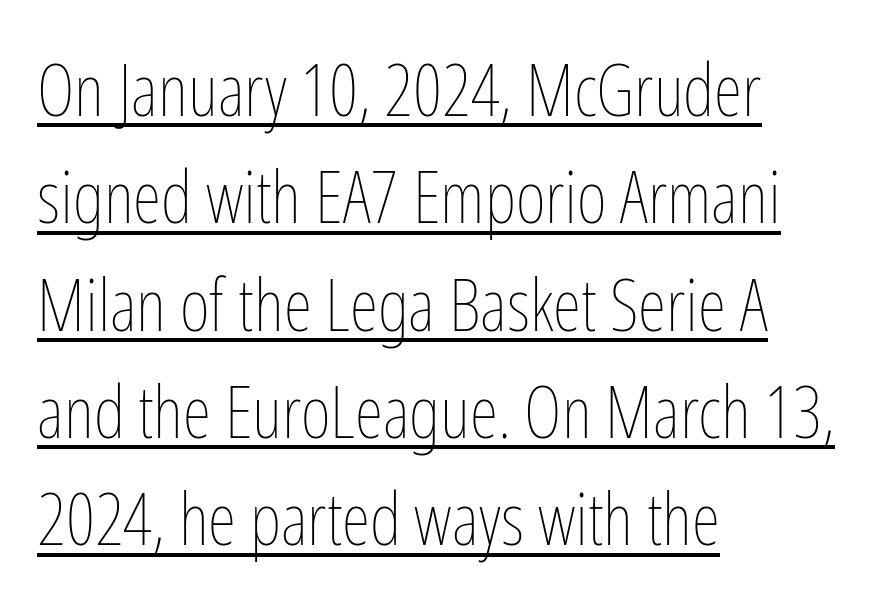
The image shows 73 px thin, condensed type, upright; set left-aligned, normal line spacing (1.47x), normal letter spacing, underlined; low stroke contrast and a medium x-height.
